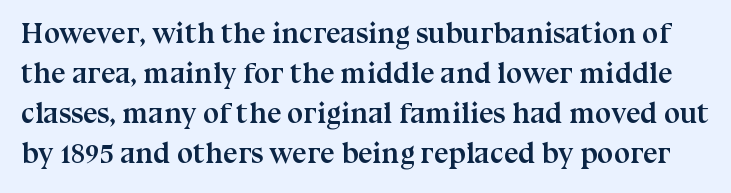
Do the characters align in a grid? No, the font is proportional. Heavy-handed strokes throughout: this text is bold. In terms of letterform style, serifs are clearly present. The designer left line spacing at the default. The lettering holds an erect, upright posture throughout. The passage shown has conventional tracking throughout.
